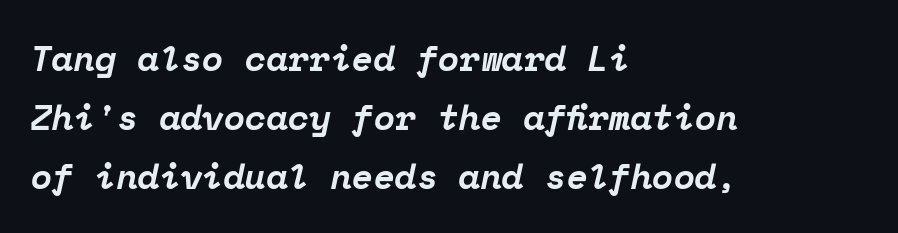
Successive baselines arrive at the customary interval. Looks like terminal output: every glyph gets an equal slot. The letters carry serifs — small finishing strokes at the ends of their stems. A clean baseline with only descenders dipping below it. Emphasis-style slanted type is in use.
